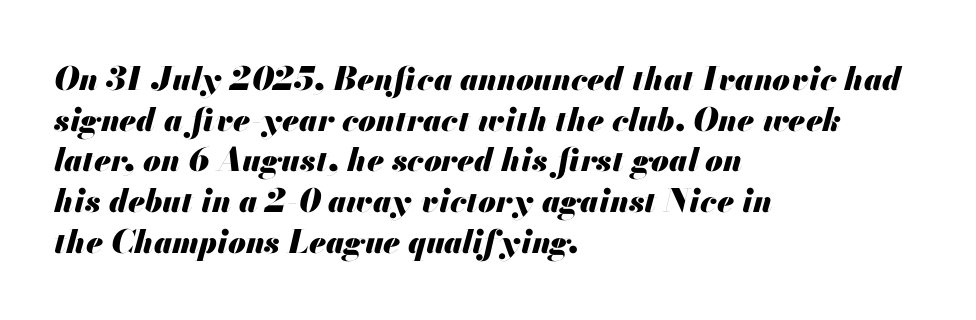
Q: Is the text bold? A: Yes.
Q: Is the text italic (slanted)? A: Yes, it leans right by about 13 degrees.
Q: Is the text underlined? A: No.
Q: How is the paragraph aligned? A: Left-aligned.
Q: Is the spacing between letters normal or unusually wide? A: Normal.
Q: Is the spacing between lines tight, normal or loose? A: Normal.
Q: Width (condensed, normal, or wide)? A: Normal.
Q: Stroke contrast? A: Medium.
Q: x-height? A: Small.
Q: Monospaced? A: No.
